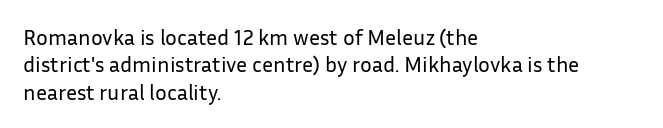
Q: Is the text bold? A: No.
Q: Is the text italic (slanted)? A: No, it is upright.
Q: Is the text underlined? A: No.
Q: How is the paragraph aligned? A: Left-aligned.
Q: Is the spacing between letters normal or unusually wide? A: Normal.
Q: Is the spacing between lines tight, normal or loose? A: Normal.
